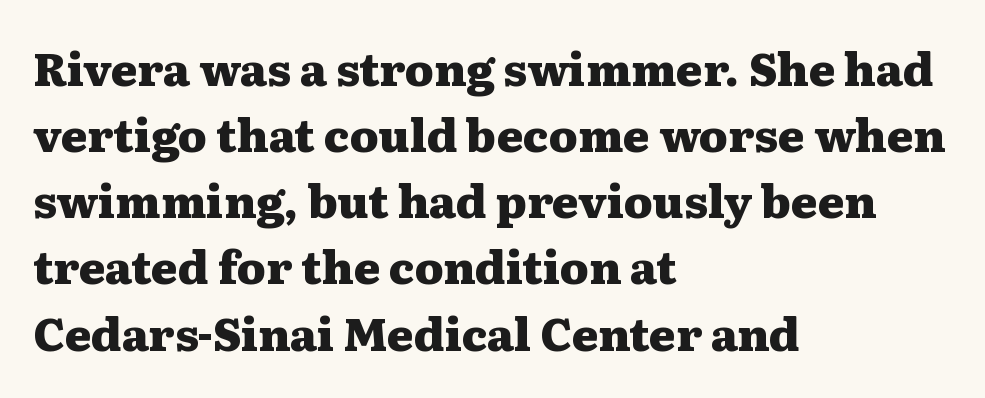
Students, observe: this is what conventionally led text looks like. Posture: vertical. Caption: bold face, heavy strokes. This sample is left-justified, so line endings fall wherever the words run out. The font family rendered here belongs to the serif group.
